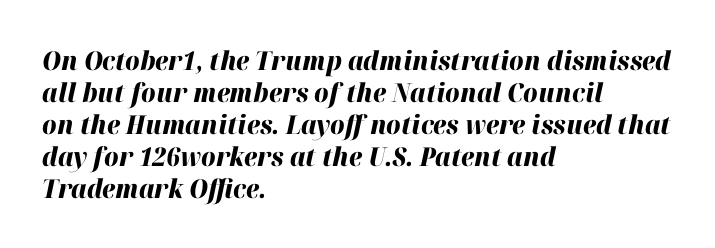
Glyph-to-glyph distance matches everyday printed text. When letters slant like this, we call the style italic. Each glyph is drawn with heavy, bold strokes. Casual observation: everything's shoved over to the left. Anything drawn beneath the words? Only blank space.
